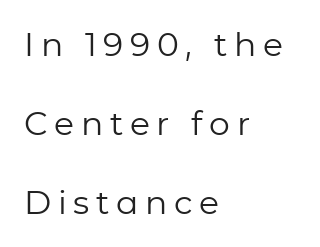
{"serif": "no", "italic": "no", "bold": "no", "weight": "regular", "width": "normal", "stroke_contrast": "low", "x_height": "medium", "monospaced": "no", "underline": "no", "align": "left", "line_spacing": "loose", "line_spacing_ratio": 2.39, "letter_spacing": "wide", "letter_spacing_em": 0.2, "glyph_px": 33}
